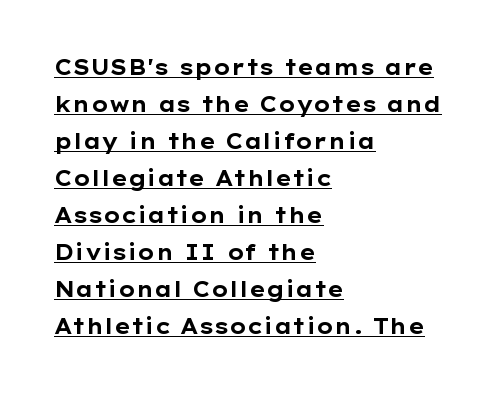
The image shows 21 px bold type, upright; set left-aligned, line spacing 1.76x, normal letter spacing, underlined.
